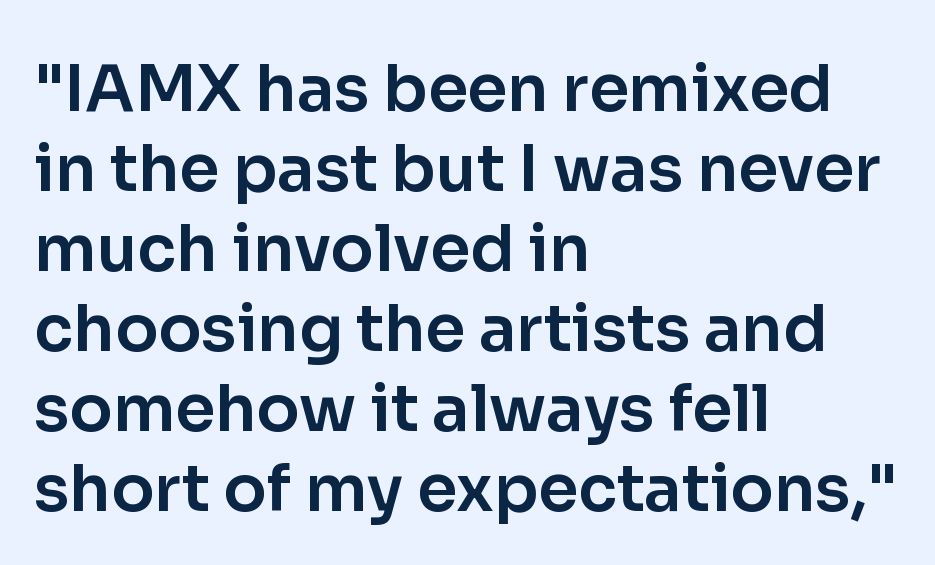
{"serif": "no", "italic": "no", "width": "normal", "stroke_contrast": "low", "x_height": "medium", "monospaced": "no", "underline": "no", "align": "left", "line_spacing": "normal", "line_spacing_ratio": 1.25, "letter_spacing": "normal", "letter_spacing_em": 0.0, "glyph_px": 64}
